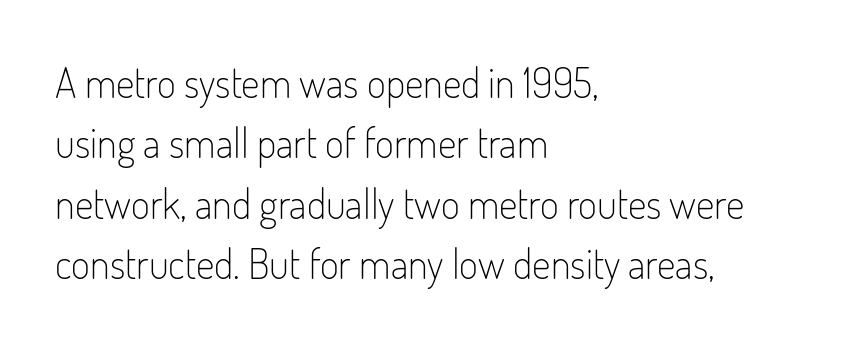
Q: Is the text bold? A: No.
Q: Is the text italic (slanted)? A: No, it is upright.
Q: Is the typeface a serif or a sans-serif typeface? A: Sans-serif.
Q: Is the text underlined? A: No.
Q: How is the paragraph aligned? A: Left-aligned.
Q: Is the spacing between letters normal or unusually wide? A: Normal.
Q: Is the spacing between lines tight, normal or loose? A: Normal.
Q: Width (condensed, normal, or wide)? A: Condensed.
Q: Stroke contrast? A: Low.
Q: x-height? A: Small.
Q: Monospaced? A: No.
